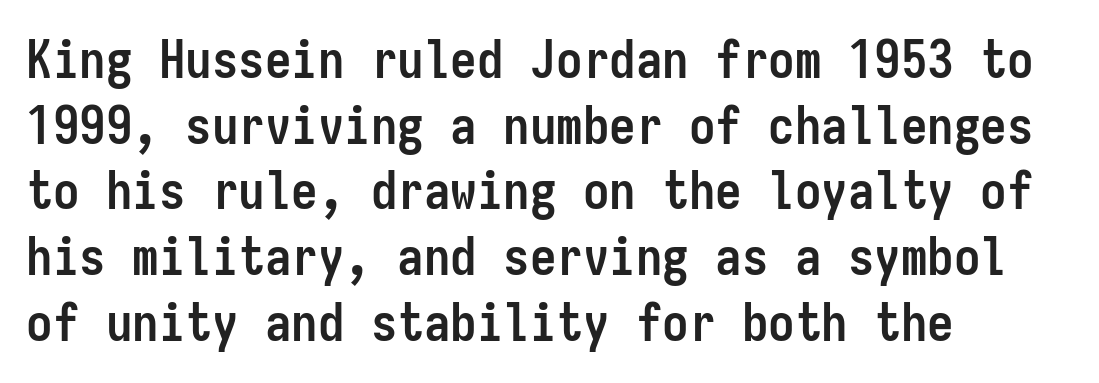
The image shows 53 px semibold, condensed sans-serif type, upright, monospaced; set left-aligned, line spacing 1.24x, normal letter spacing, not underlined; low stroke contrast and a medium x-height.
